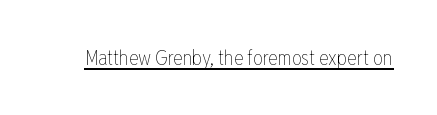
{"italic": "no", "bold": "no", "underline": "yes", "letter_spacing": "normal", "letter_spacing_em": 0.0, "glyph_px": 20}
